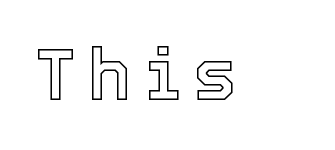
{"italic": "no", "width": "normal", "x_height": "medium", "monospaced": "no", "underline": "no", "glyph_px": 72}
